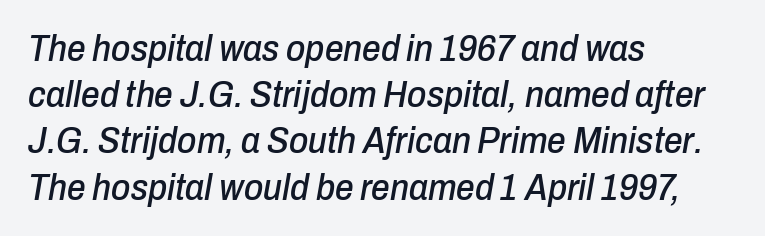
Q: Is the text italic (slanted)? A: Yes, it leans right by about 10 degrees.
Q: Is the text underlined? A: No.
Q: How is the paragraph aligned? A: Left-aligned.
Q: Is the spacing between letters normal or unusually wide? A: Normal.
Q: Is the spacing between lines tight, normal or loose? A: Normal.
Q: Width (condensed, normal, or wide)? A: Condensed.
Q: Stroke contrast? A: Low.
Q: x-height? A: Medium.
Q: Monospaced? A: No.
